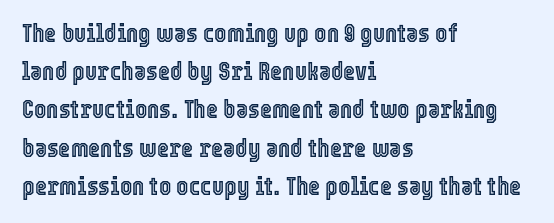
Glance below the letters and you will spot only blank space. Interline gaps are of average width in this sample. The type sits square on the baseline with zero lean. The text block is weighted toward the left margin, trailing off unevenly rightward. These lines keep a tight, regular rhythm from letter to letter.
